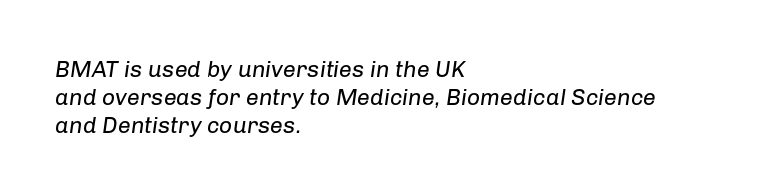
Q: Is the text bold? A: No.
Q: Is the text italic (slanted)? A: Yes, it leans right by about 8 degrees.
Q: Is the text underlined? A: No.
Q: How is the paragraph aligned? A: Left-aligned.
Q: Is the spacing between letters normal or unusually wide? A: Normal.
